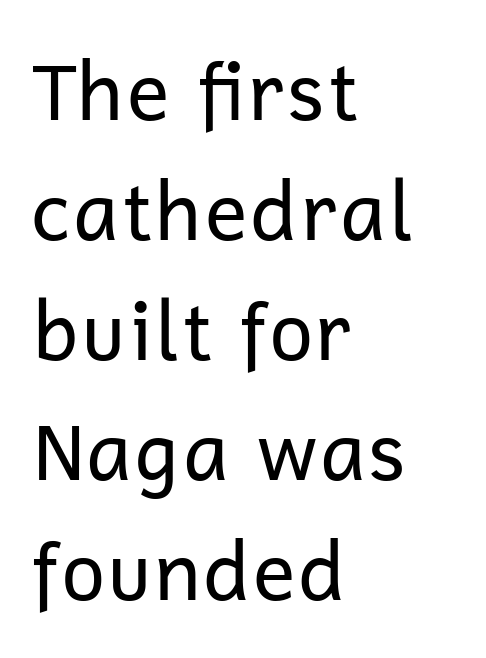
Q: Is the text bold? A: No.
Q: Is the text italic (slanted)? A: No, it is upright.
Q: Is the typeface a serif or a sans-serif typeface? A: Sans-serif.
Q: Is the text underlined? A: No.
Q: How is the paragraph aligned? A: Left-aligned.
Q: Is the spacing between letters normal or unusually wide? A: Normal.
Q: Is the spacing between lines tight, normal or loose? A: Normal.
Q: Width (condensed, normal, or wide)? A: Normal.
Q: Stroke contrast? A: Low.
Q: x-height? A: Medium.
Q: Monospaced? A: No.
